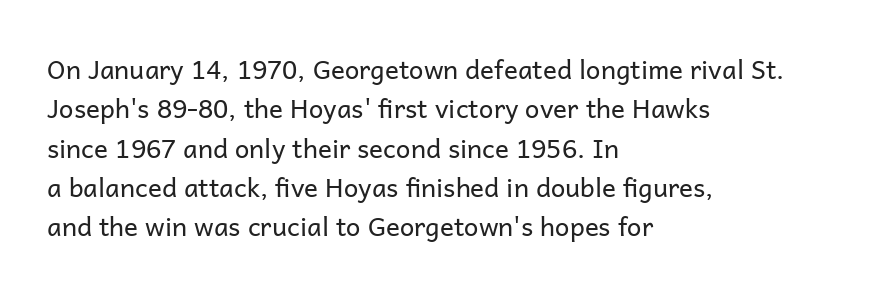
{"italic": "no", "bold": "no", "underline": "no", "align": "left", "line_spacing": "normal", "line_spacing_ratio": 1.51, "letter_spacing": "normal", "letter_spacing_em": 0.0, "glyph_px": 26}
